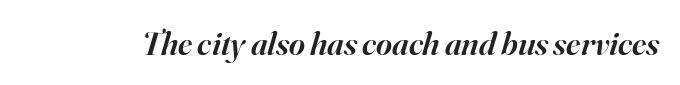
The lettering tilts uniformly, giving the passage an italic look. No extra tracking has been applied to these lines. Yep, those are serifs on the letters. Note the varied advance widths — an 'i' is clearly narrower than an 'm'. The words here are not underlined. How heavy is the stroke? Medium-heavy — a semibold, shy of bold.
